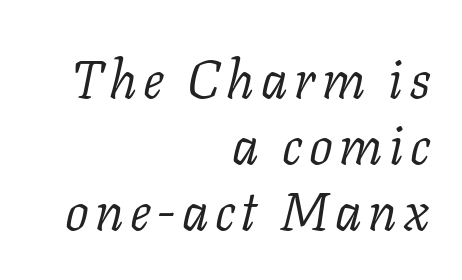
The image shows 53 px light serif type, italic (leaning right); set right-aligned, normal line spacing (1.25x), not underlined; low stroke contrast and a medium x-height.
